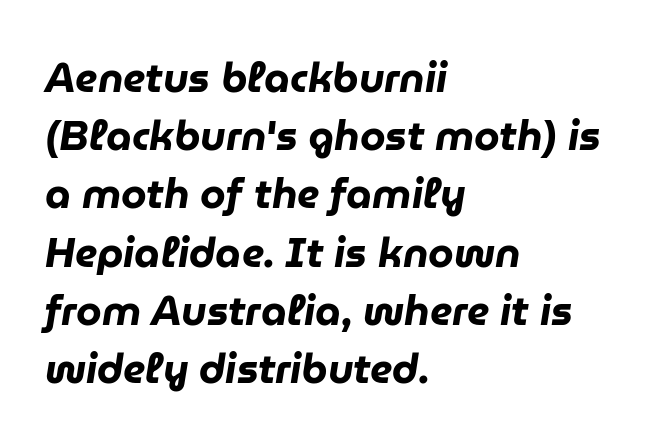
The designer left line spacing at the default. The glyphs have the mass of a bold cut. A classic flush-left, rag-right setting is used for this passage. Beneath every word, the page is bare. The passage shown is typed in a proportional face where columns would drift.
